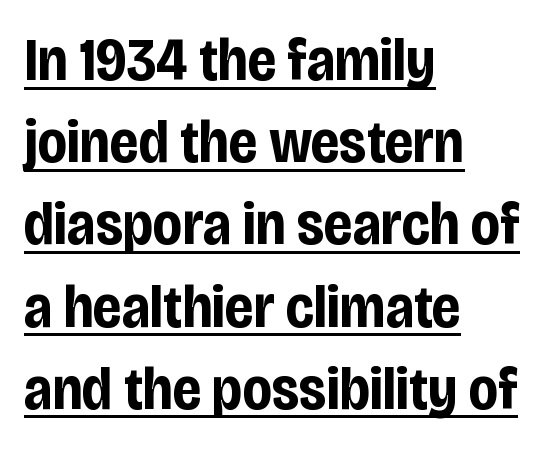
The image shows 60 px bold, condensed sans-serif type, upright; set left-aligned, normal line spacing (1.37x), normal letter spacing, underlined; low stroke contrast and a large x-height.
